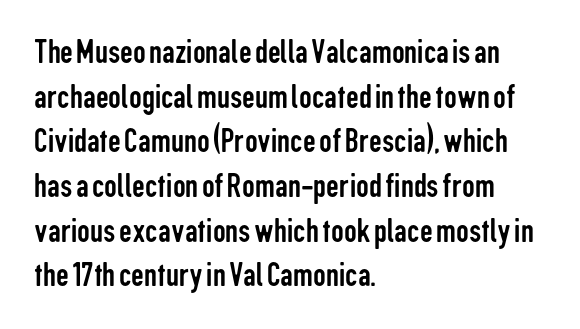
{"serif": "no", "italic": "no", "bold": "no", "weight": "regular", "width": "condensed", "stroke_contrast": "low", "x_height": "medium", "monospaced": "no", "underline": "no", "align": "left", "line_spacing_ratio": 1.24, "letter_spacing": "normal", "letter_spacing_em": 0.0, "glyph_px": 36}
